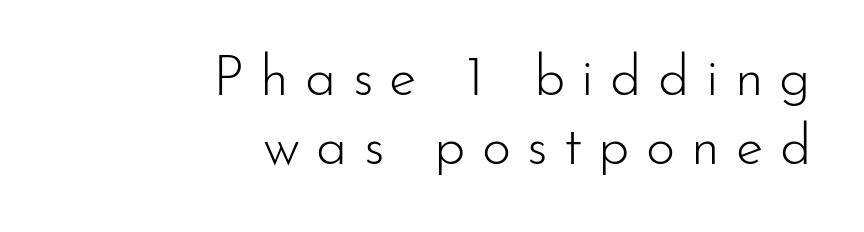
Q: Is the text bold? A: No.
Q: Is the text italic (slanted)? A: No, it is upright.
Q: Is the typeface a serif or a sans-serif typeface? A: Sans-serif.
Q: Is the text underlined? A: No.
Q: How is the paragraph aligned? A: Right-aligned.
Q: Is the spacing between letters normal or unusually wide? A: Unusually wide.
Q: Width (condensed, normal, or wide)? A: Normal.
Q: Stroke contrast? A: Low.
Q: x-height? A: Small.
Q: Monospaced? A: No.
